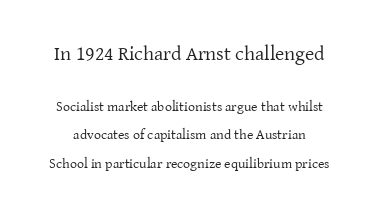
Q: Is the text bold? A: No.
Q: Is the text italic (slanted)? A: No, it is upright.
Q: Is the text underlined? A: No.
Q: Is the spacing between letters normal or unusually wide? A: Normal.
Q: Is the spacing between lines tight, normal or loose? A: Loose.
Q: Which block of text is set in a larger size, the first (top) or the second (bottom)? A: The first (top) one.
